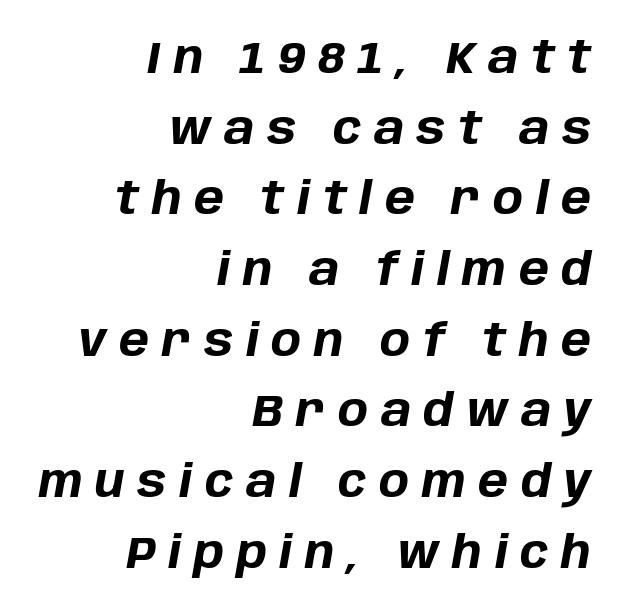
Q: Is the text bold? A: Yes.
Q: Is the text italic (slanted)? A: Yes, it leans right by about 10 degrees.
Q: Is the text underlined? A: No.
Q: How is the paragraph aligned? A: Right-aligned.
Q: Is the spacing between letters normal or unusually wide? A: Unusually wide.
Q: Is the spacing between lines tight, normal or loose? A: Normal.
Q: Width (condensed, normal, or wide)? A: Normal.
Q: Stroke contrast? A: Low.
Q: x-height? A: Large.
Q: Monospaced? A: No.
